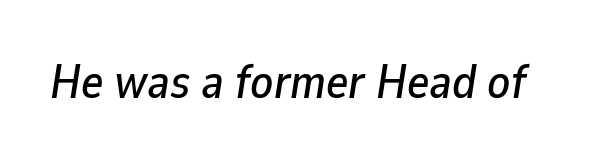
The image shows 47 px text type, italic (leaning right); set normal letter spacing, not underlined; low stroke contrast and a medium x-height.
